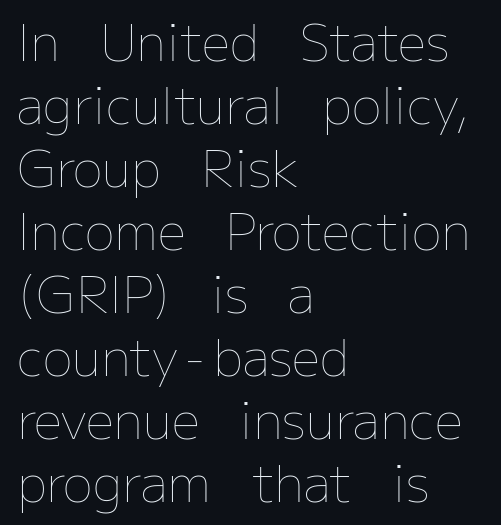
The image shows 50 px thin type, upright; set left-aligned, normal line spacing (1.26x), normal letter spacing, not underlined; low stroke contrast and a medium x-height.
